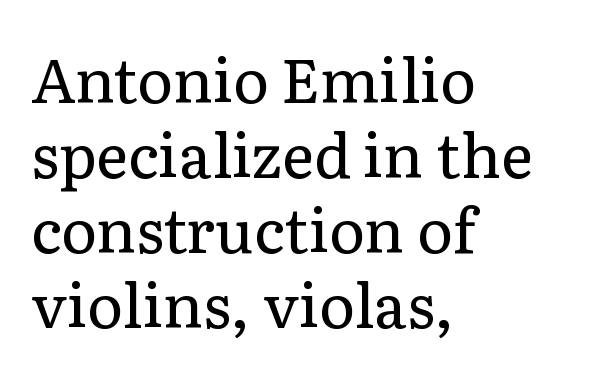
Q: Is the text bold? A: No.
Q: Is the text italic (slanted)? A: No, it is upright.
Q: Is the typeface a serif or a sans-serif typeface? A: Serif.
Q: Is the text underlined? A: No.
Q: How is the paragraph aligned? A: Left-aligned.
Q: Is the spacing between letters normal or unusually wide? A: Normal.
Q: Width (condensed, normal, or wide)? A: Normal.
Q: Stroke contrast? A: Low.
Q: x-height? A: Medium.
Q: Monospaced? A: No.
